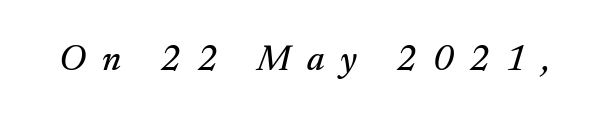
{"serif": "yes", "italic": "yes", "lean": "right", "slant_degrees": 17, "width": "normal", "stroke_contrast": "medium", "x_height": "small", "monospaced": "no", "underline": "no", "letter_spacing": "wide", "letter_spacing_em": 0.44, "glyph_px": 36}
